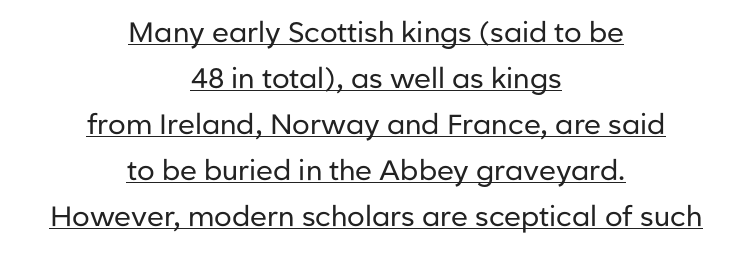
In terms of posture, this sample is upright. Underlined type. Is this a fixed-width face? No — the glyphs have proportional, varying widths. These lines stack symmetrically, like a column narrowing and widening about its center. Does the leading feel generous? No, just average.
